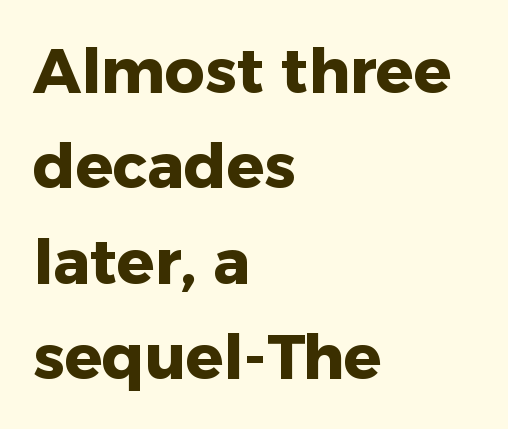
Q: Is the text bold? A: Yes.
Q: Is the text italic (slanted)? A: No, it is upright.
Q: Is the typeface a serif or a sans-serif typeface? A: Sans-serif.
Q: Is the text underlined? A: No.
Q: How is the paragraph aligned? A: Left-aligned.
Q: Is the spacing between letters normal or unusually wide? A: Normal.
Q: Is the spacing between lines tight, normal or loose? A: Normal.
Q: Width (condensed, normal, or wide)? A: Normal.
Q: Stroke contrast? A: Low.
Q: x-height? A: Medium.
Q: Monospaced? A: No.
